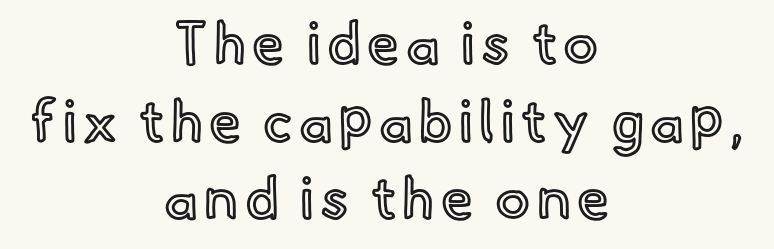
Students, observe: this is what conventionally led text looks like. These lines were composed using upright roman letters. Type without underlining. Each letter keeps its own natural width here, so spacing adapts to shape. This rendering uses center alignment, leaving both contours irregular but symmetric.
